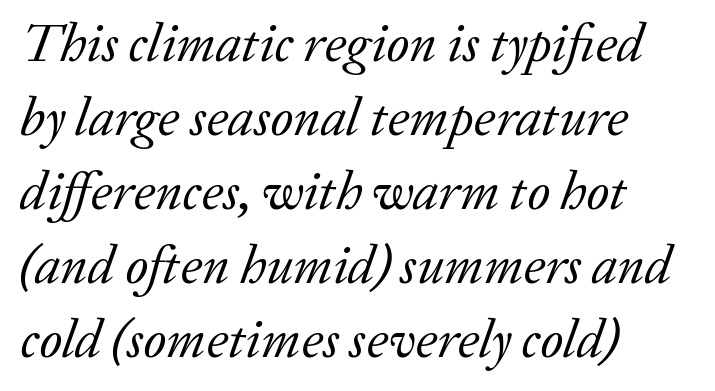
Would a proofreader flag this as italicized? Yes. The gaps between neighbouring characters are ordinary and unremarkable. Which margin do the lines hug? The left one — the right edge is uneven. The letters advance in unequal steps, a hallmark of proportional type.
